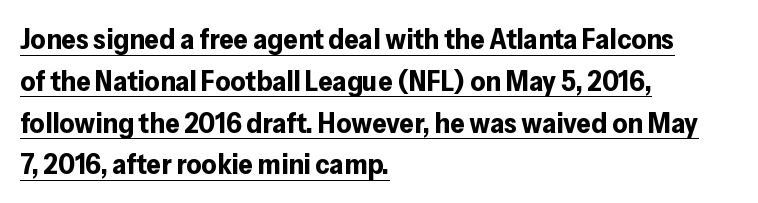
Heavy, bold letterforms. This sample has the flowing, uneven cadence of proportional lettering. These lines sit exactly where default settings would place them. The axis of the letterforms is exactly vertical. The passage shown is underscored from start to finish.
